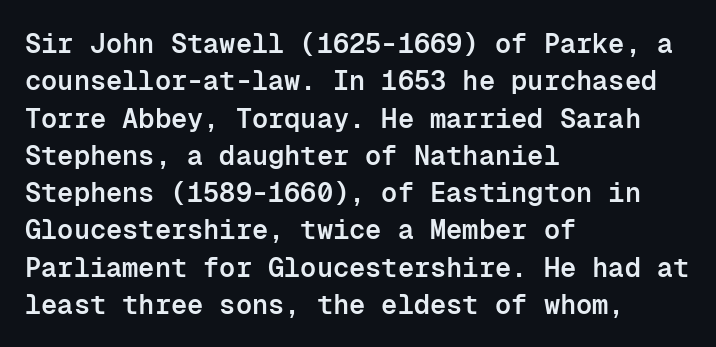
The image shows 27 px text type, upright; set left-aligned, normal line spacing (1.38x), normal letter spacing, not underlined.
